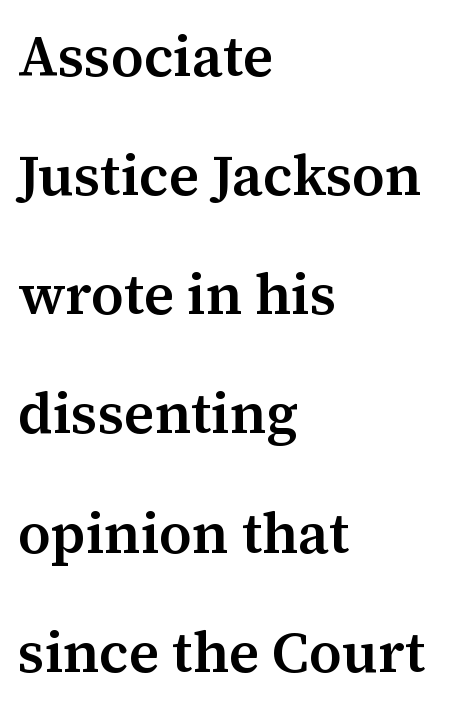
Q: Is the text bold? A: Semi-bold.
Q: Is the text italic (slanted)? A: No, it is upright.
Q: Is the typeface a serif or a sans-serif typeface? A: Serif.
Q: Is the text underlined? A: No.
Q: How is the paragraph aligned? A: Left-aligned.
Q: Is the spacing between letters normal or unusually wide? A: Normal.
Q: Is the spacing between lines tight, normal or loose? A: Loose.
Q: Width (condensed, normal, or wide)? A: Normal.
Q: Stroke contrast? A: Medium.
Q: x-height? A: Medium.
Q: Monospaced? A: No.
